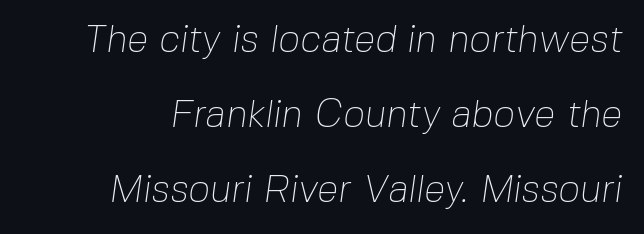
{"serif": "no", "bold": "no", "weight": "thin", "width": "normal", "stroke_contrast": "low", "x_height": "medium", "monospaced": "no", "underline": "no", "line_spacing": "loose", "line_spacing_ratio": 1.98, "letter_spacing": "normal", "letter_spacing_em": 0.0, "glyph_px": 38}
